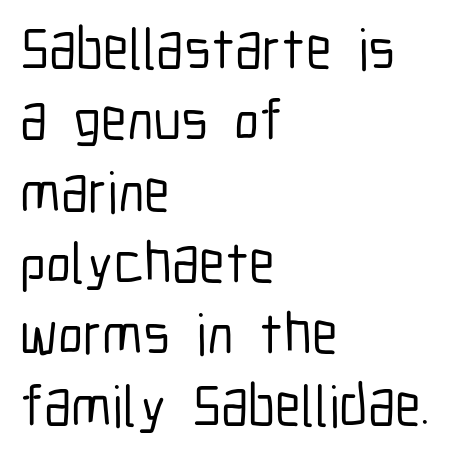
The image shows 58 px condensed sans-serif type, upright; set left-aligned, line spacing 1.23x, normal letter spacing, not underlined; low stroke contrast and a medium x-height.
